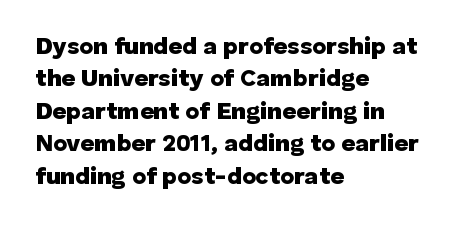
Whoever set this chose a conventional vertical rhythm. Emphasis by weight is at full strength: bold. The setting favours the left margin, as ordinary paragraphs usually do. Glance below the letters and you will spot only blank space. Rendered with straight, roman letterforms.
